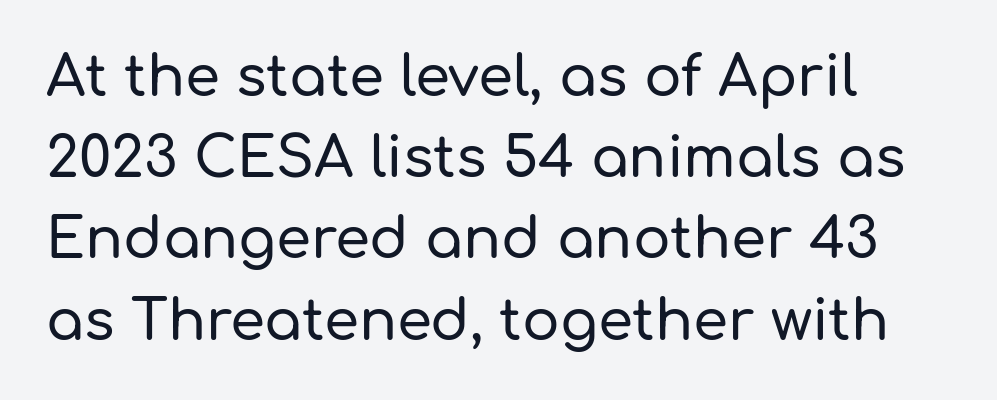
Vertical strokes here are truly vertical. Vertically, the passage feels balanced, rows spaced as you'd expect. Is this a fixed-width face? No — the glyphs have proportional, varying widths. What stands out about the letter spacing? Nothing — it is the standard amount. This sample uses a sans-serif face.
